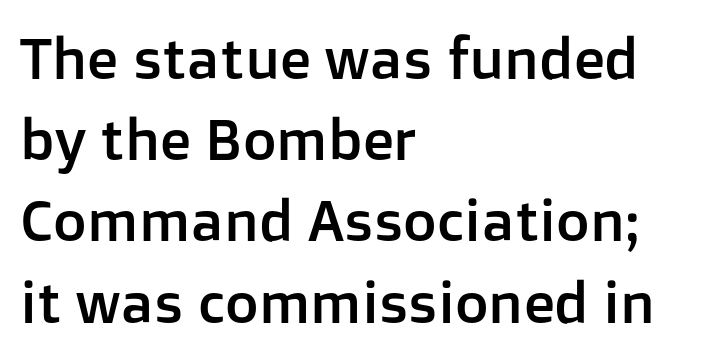
The image shows 58 px sans-serif type, upright; set left-aligned, normal line spacing (1.4x), normal letter spacing, not underlined; low stroke contrast and a medium x-height.
